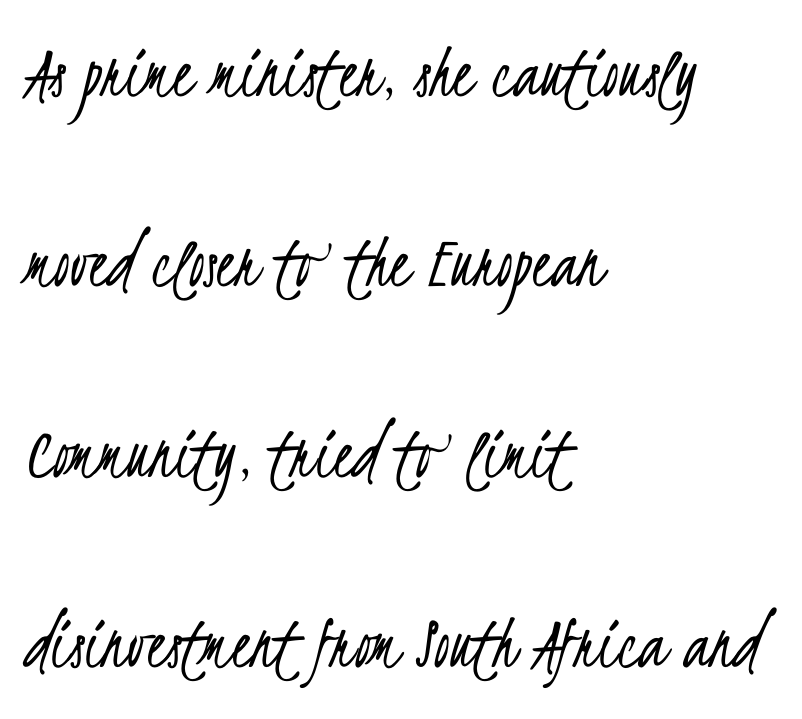
The image shows 78 px light, condensed sans-serif type; set left-aligned, loose line spacing (2.44x), normal letter spacing, not underlined; low stroke contrast and a small x-height.
